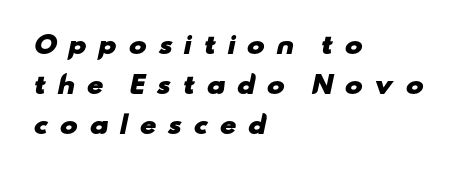
{"bold": "yes", "underline": "no", "align": "left", "line_spacing": "normal", "line_spacing_ratio": 1.67, "letter_spacing": "wide", "letter_spacing_em": 0.45, "glyph_px": 24}
